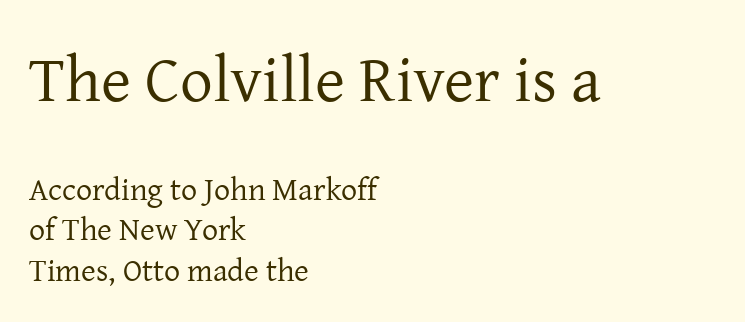
Q: Is the text bold? A: No.
Q: Is the text italic (slanted)? A: No, it is upright.
Q: Is the typeface a serif or a sans-serif typeface? A: Serif.
Q: Is the text underlined? A: No.
Q: How is the paragraph aligned? A: Left-aligned.
Q: Is the spacing between letters normal or unusually wide? A: Normal.
Q: Is the spacing between lines tight, normal or loose? A: Normal.
Q: Which block of text is set in a larger size, the first (top) or the second (bottom)? A: The first (top) one.
Q: Width (condensed, normal, or wide)? A: Normal.
Q: Stroke contrast? A: Low.
Q: x-height? A: Medium.
Q: Monospaced? A: No.
